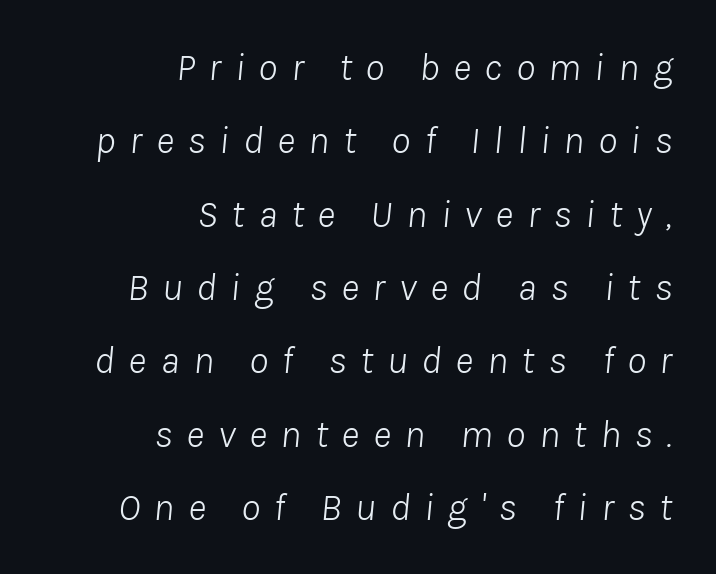
Q: Is the text bold? A: No.
Q: Is the text italic (slanted)? A: Yes, it leans right by about 8 degrees.
Q: Is the text underlined? A: No.
Q: How is the paragraph aligned? A: Right-aligned.
Q: Is the spacing between letters normal or unusually wide? A: Unusually wide.
Q: Width (condensed, normal, or wide)? A: Normal.
Q: Stroke contrast? A: Low.
Q: x-height? A: Medium.
Q: Monospaced? A: No.
